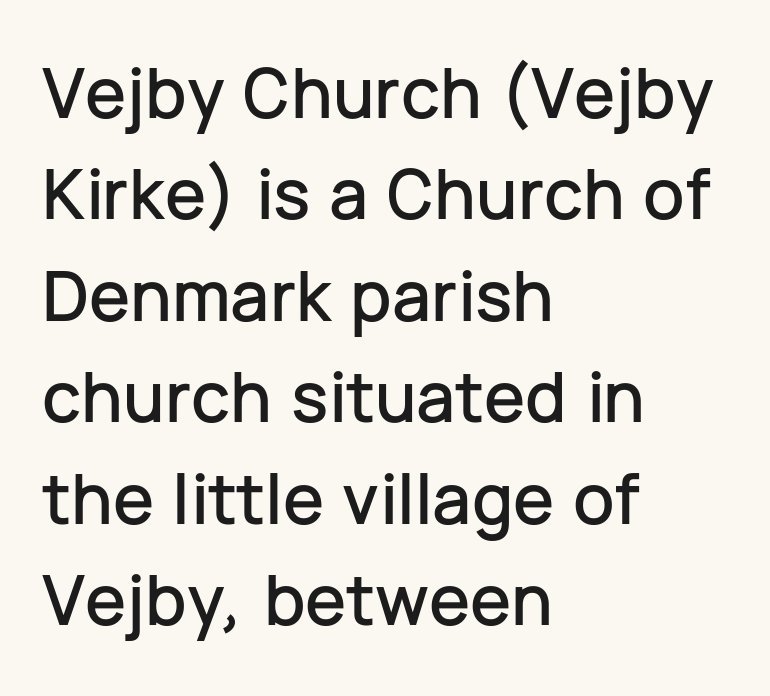
{"serif": "no", "italic": "no", "width": "normal", "stroke_contrast": "low", "x_height": "medium", "monospaced": "no", "underline": "no", "align": "left", "line_spacing": "normal", "line_spacing_ratio": 1.37, "letter_spacing": "normal", "letter_spacing_em": 0.0, "glyph_px": 74}
